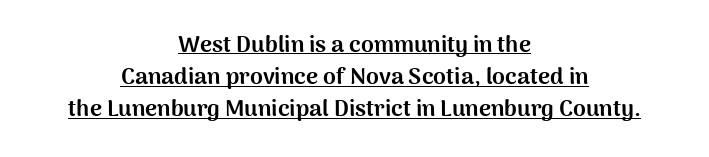
{"italic": "no", "bold": "yes", "underline": "yes", "align": "center", "line_spacing": "normal", "line_spacing_ratio": 1.4, "letter_spacing": "normal", "letter_spacing_em": 0.0, "glyph_px": 23}
